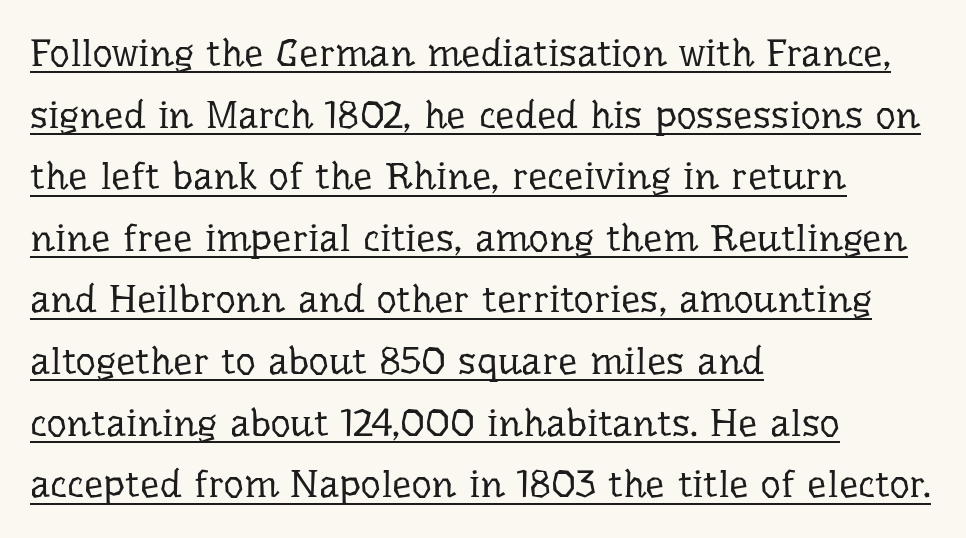
This sample uses a serif face. The letters sit at their default tracking, neither squeezed nor spread. Spacing verdict: proportional, widths tailored to each character. Stroke mass is kept to a normal reading level or below.
